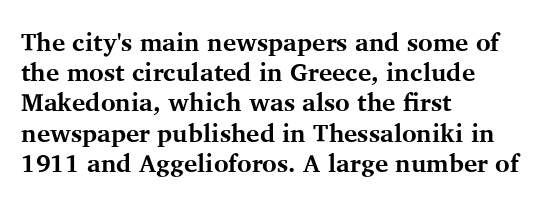
Q: Is the text bold? A: Yes.
Q: Is the text italic (slanted)? A: No, it is upright.
Q: Is the text underlined? A: No.
Q: How is the paragraph aligned? A: Left-aligned.
Q: Is the spacing between letters normal or unusually wide? A: Normal.
